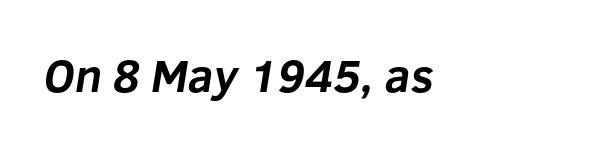
Q: Is the text bold? A: Yes.
Q: Is the typeface a serif or a sans-serif typeface? A: Sans-serif.
Q: Is the text underlined? A: No.
Q: How is the paragraph aligned? A: Left-aligned.
Q: Is the spacing between letters normal or unusually wide? A: Normal.
Q: Width (condensed, normal, or wide)? A: Normal.
Q: Stroke contrast? A: Low.
Q: x-height? A: Medium.
Q: Monospaced? A: No.
